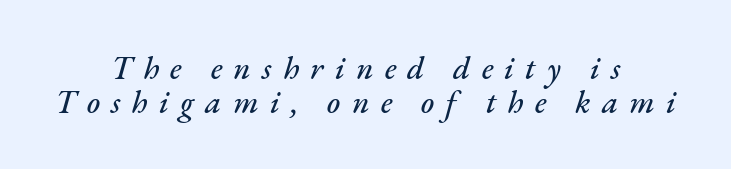
The face used here has a pronounced slope to its letters. This rendering uses center alignment, leaving both contours irregular but symmetric. The face used here is proportionally spaced, like ordinary book or web type. You could only call the tracking loose — the letters float apart. The passage shown stacks its lines with hardly any gap.
